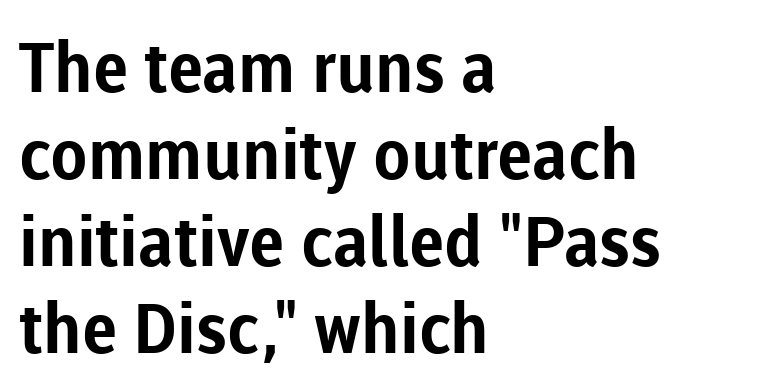
{"serif": "no", "italic": "no", "bold": "yes", "weight": "bold", "width": "normal", "stroke_contrast": "low", "x_height": "medium", "monospaced": "no", "underline": "no", "align": "left", "line_spacing": "normal", "line_spacing_ratio": 1.26, "letter_spacing": "normal", "letter_spacing_em": 0.0, "glyph_px": 69}
